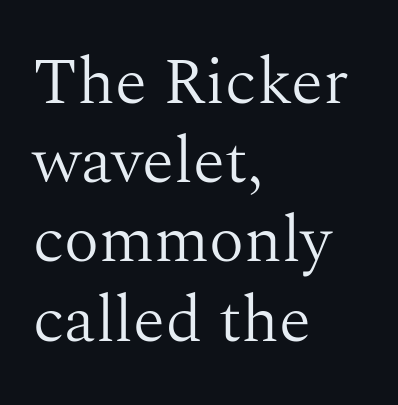
{"serif": "yes", "italic": "no", "bold": "no", "weight": "light", "width": "normal", "stroke_contrast": "medium", "x_height": "medium", "monospaced": "no", "underline": "no", "align": "left", "line_spacing_ratio": 1.2, "letter_spacing": "normal", "letter_spacing_em": 0.0, "glyph_px": 66}
